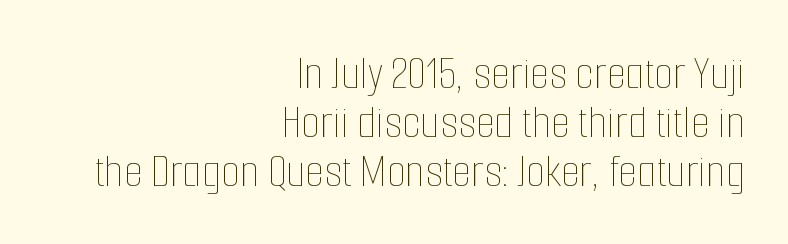
{"italic": "no", "bold": "no", "weight": "thin", "width": "condensed", "stroke_contrast": "low", "x_height": "medium", "monospaced": "no", "underline": "no", "align": "right", "line_spacing": "tight", "line_spacing_ratio": 1.0, "letter_spacing": "normal", "letter_spacing_em": 0.0, "glyph_px": 49}
